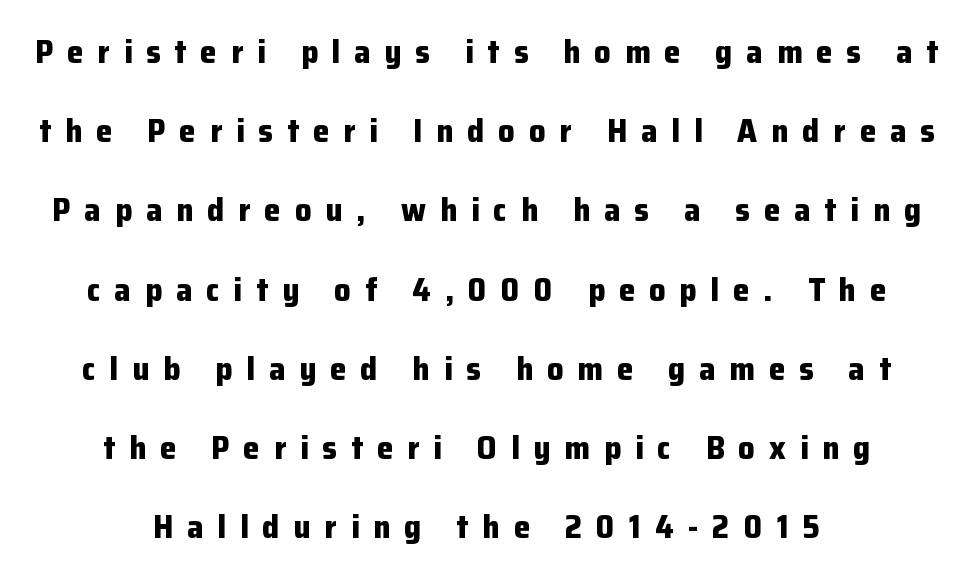
The image shows 33 px bold sans-serif type, upright; set centered, loose line spacing (2.4x), unusually wide letter spacing (+0.42 em), not underlined; low stroke contrast and a medium x-height.
